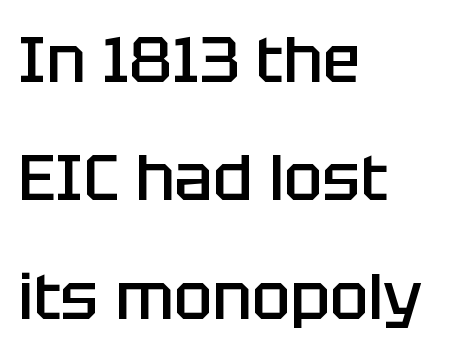
The image shows 64 px semibold sans-serif type, upright; set left-aligned, line spacing 1.85x, normal letter spacing, not underlined; low stroke contrast and a large x-height.
